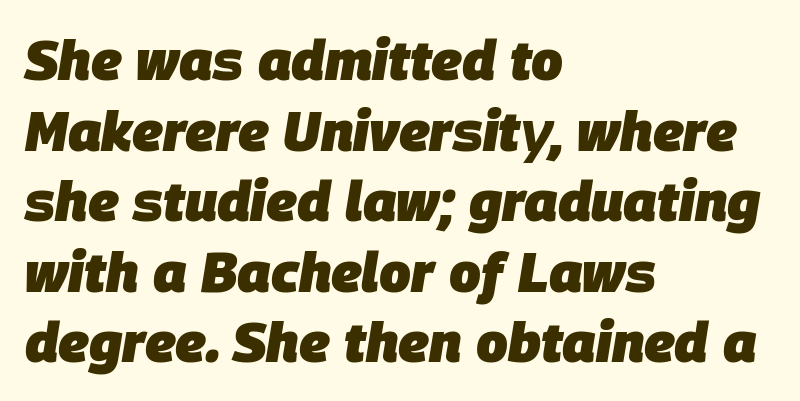
Q: Is the text bold? A: Yes.
Q: Is the text italic (slanted)? A: Yes, it leans right by about 9 degrees.
Q: Is the text underlined? A: No.
Q: How is the paragraph aligned? A: Left-aligned.
Q: Is the spacing between letters normal or unusually wide? A: Normal.
Q: Is the spacing between lines tight, normal or loose? A: Normal.
Q: Width (condensed, normal, or wide)? A: Normal.
Q: Stroke contrast? A: Low.
Q: x-height? A: Large.
Q: Monospaced? A: No.
